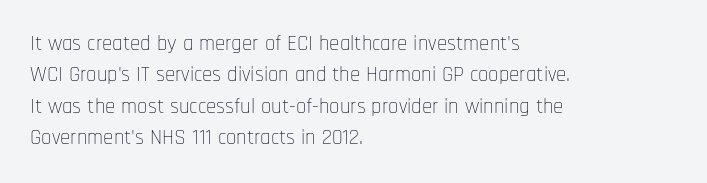
Q: Is the text bold? A: No.
Q: Is the text italic (slanted)? A: No, it is upright.
Q: Is the text underlined? A: No.
Q: How is the paragraph aligned? A: Left-aligned.
Q: Is the spacing between letters normal or unusually wide? A: Normal.
Q: Is the spacing between lines tight, normal or loose? A: Normal.
